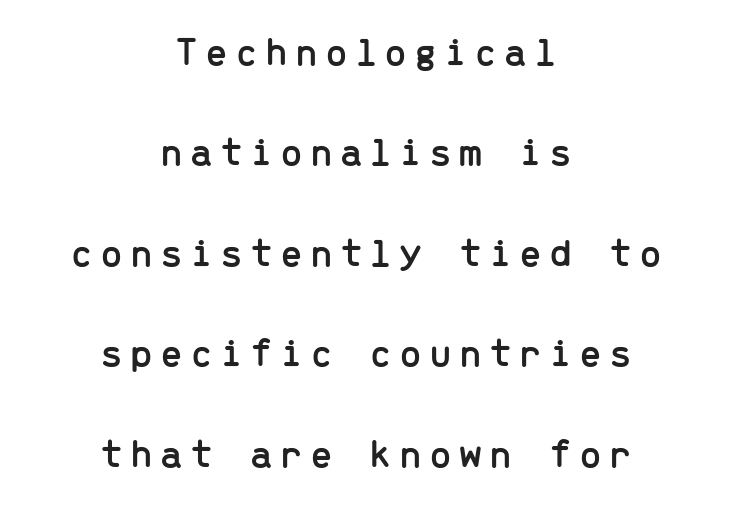
The image shows 41 px sans-serif type, upright, monospaced; set centered, loose line spacing (2.45x), not underlined; low stroke contrast and a medium x-height.
